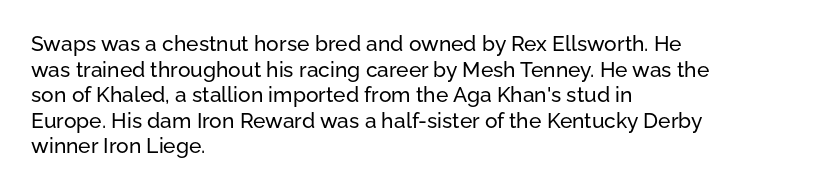
Line beginnings align vertically; line endings do not. Posture: vertical. A typesetter would call this zero additional tracking. The baseline area is clear.
